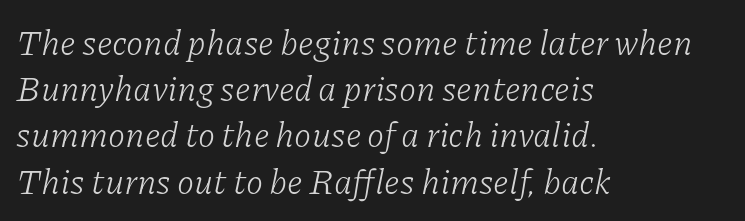
Q: Is the text bold? A: No.
Q: Is the text italic (slanted)? A: Yes, it leans right by about 11 degrees.
Q: Is the typeface a serif or a sans-serif typeface? A: Serif.
Q: Is the text underlined? A: No.
Q: How is the paragraph aligned? A: Left-aligned.
Q: Is the spacing between letters normal or unusually wide? A: Normal.
Q: Is the spacing between lines tight, normal or loose? A: Normal.
Q: Width (condensed, normal, or wide)? A: Normal.
Q: Stroke contrast? A: Low.
Q: x-height? A: Medium.
Q: Monospaced? A: No.
